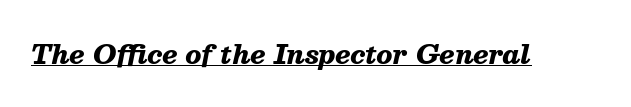
The face used here appears with an underline applied. The font is running at its bold setting. Look at the tracking — it's just the regular setting, nothing added. Italic: yes, the glyphs are oblique.
